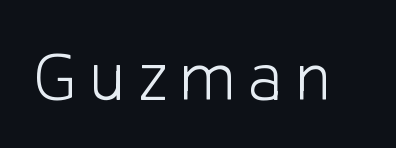
The image shows 69 px light sans-serif type, upright; set not underlined; low stroke contrast and a medium x-height.
